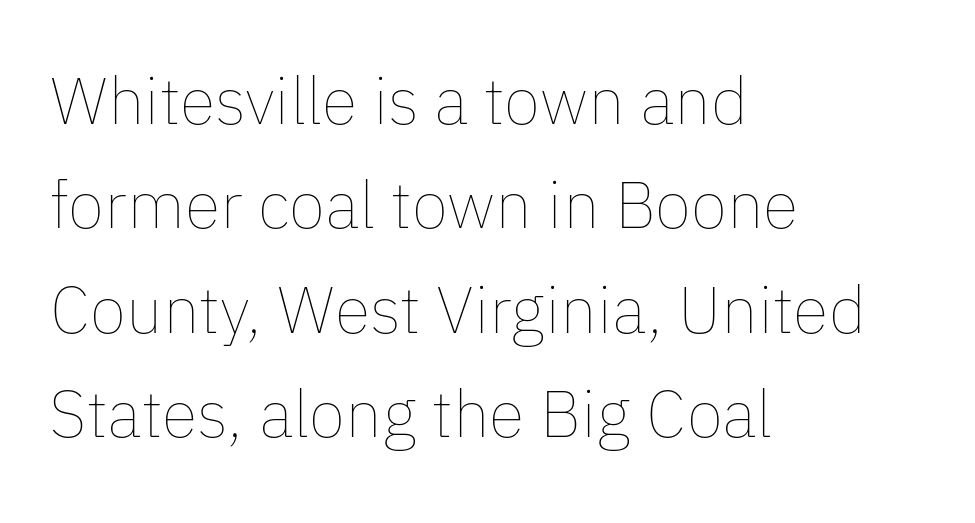
The image shows 66 px thin type, upright; set left-aligned, normal line spacing (1.58x), normal letter spacing, not underlined; low stroke contrast and a medium x-height.
